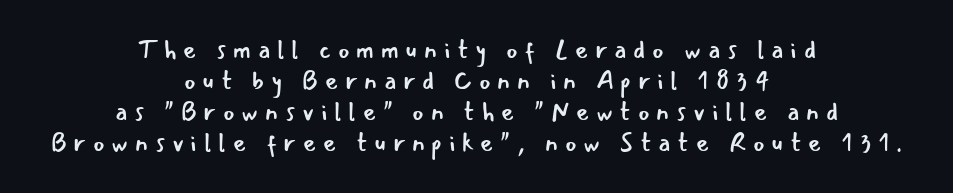
The image shows 25 px text type, upright; set centered, line spacing 1.24x, unusually wide letter spacing (+0.27 em), not underlined.
